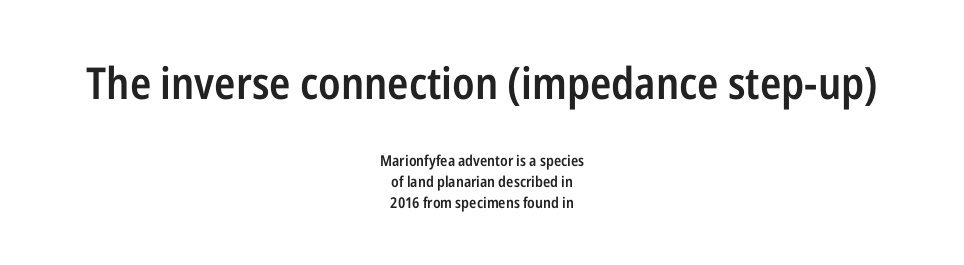
{"serif": "no", "italic": "no", "bold": "semi", "weight": "semibold", "width": "condensed", "stroke_contrast": "low", "x_height": "medium", "monospaced": "no", "underline": "no", "align": "center", "line_spacing": "normal", "line_spacing_ratio": 1.42, "letter_spacing": "normal", "letter_spacing_em": 0.0, "larger_block": "first", "size_ratio": 2.93, "glyph_px": 44}
